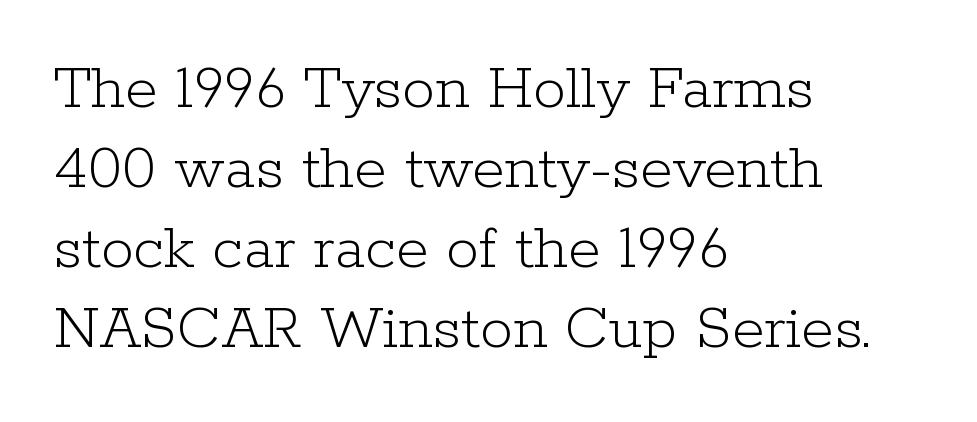
Q: Is the text bold? A: No.
Q: Is the text italic (slanted)? A: No, it is upright.
Q: Is the typeface a serif or a sans-serif typeface? A: Serif.
Q: Is the text underlined? A: No.
Q: How is the paragraph aligned? A: Left-aligned.
Q: Is the spacing between letters normal or unusually wide? A: Normal.
Q: Width (condensed, normal, or wide)? A: Normal.
Q: Stroke contrast? A: Low.
Q: x-height? A: Medium.
Q: Monospaced? A: No.
